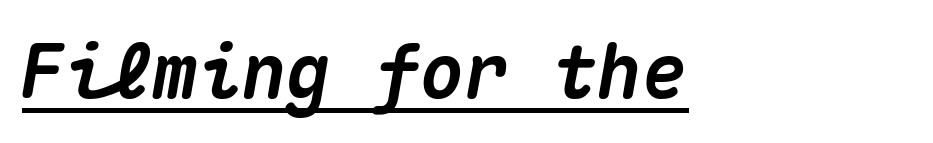
Horizontally, the lines are justified to the leading edge only. Words appear dense and cohesive because spacing is normal. I'd describe the lettering as bold — thick and assertive. The specimen reads as italic at a glance. Monospaced: the letters line up in strict vertical columns.
